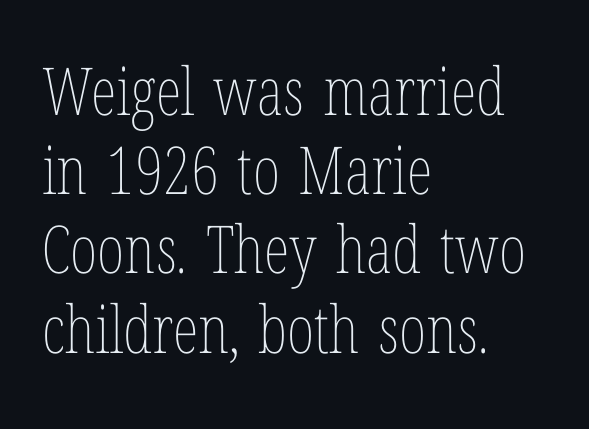
Q: Is the text bold? A: No.
Q: Is the text italic (slanted)? A: No, it is upright.
Q: Is the text underlined? A: No.
Q: How is the paragraph aligned? A: Left-aligned.
Q: Is the spacing between letters normal or unusually wide? A: Normal.
Q: Width (condensed, normal, or wide)? A: Condensed.
Q: Stroke contrast? A: Low.
Q: x-height? A: Medium.
Q: Monospaced? A: No.
